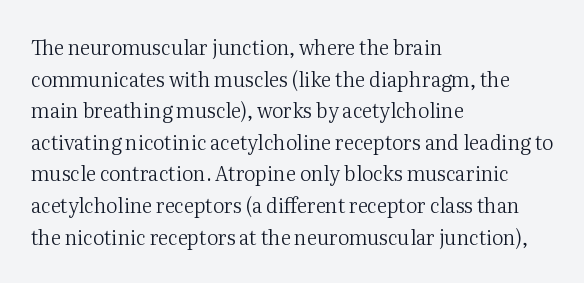
The image shows 20 px text type, upright; set left-aligned, normal line spacing (1.58x), normal letter spacing, not underlined.
